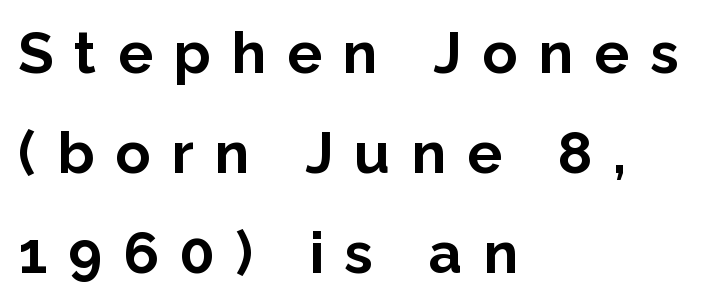
Q: Is the text bold? A: Yes.
Q: Is the text italic (slanted)? A: No, it is upright.
Q: Is the typeface a serif or a sans-serif typeface? A: Sans-serif.
Q: Is the text underlined? A: No.
Q: How is the paragraph aligned? A: Left-aligned.
Q: Is the spacing between letters normal or unusually wide? A: Unusually wide.
Q: Width (condensed, normal, or wide)? A: Normal.
Q: Stroke contrast? A: Low.
Q: x-height? A: Medium.
Q: Monospaced? A: No.
